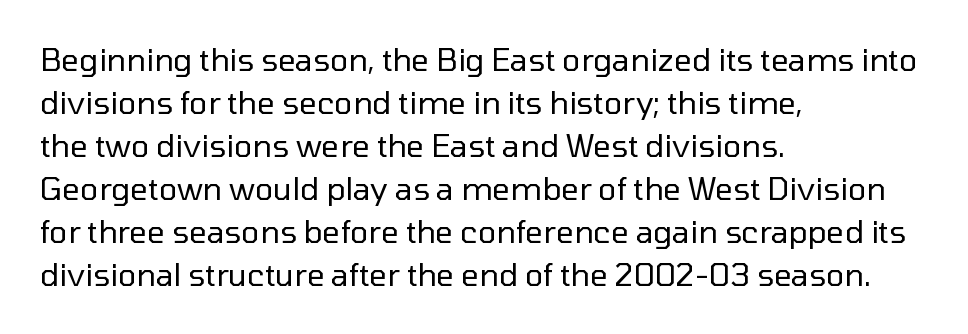
Q: Is the text bold? A: No.
Q: Is the text italic (slanted)? A: No, it is upright.
Q: Is the typeface a serif or a sans-serif typeface? A: Sans-serif.
Q: Is the text underlined? A: No.
Q: How is the paragraph aligned? A: Left-aligned.
Q: Is the spacing between letters normal or unusually wide? A: Normal.
Q: Is the spacing between lines tight, normal or loose? A: Normal.
Q: Width (condensed, normal, or wide)? A: Normal.
Q: Stroke contrast? A: Low.
Q: x-height? A: Medium.
Q: Monospaced? A: No.
